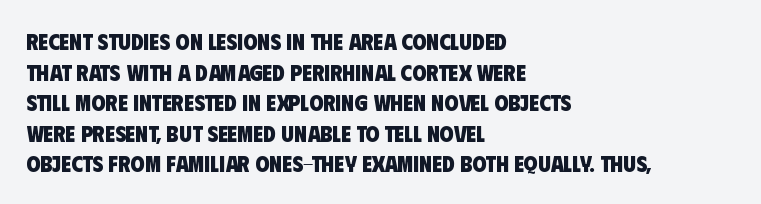
The image shows 23 px bold type; set left-aligned, normal line spacing (1.33x), normal letter spacing, not underlined.
